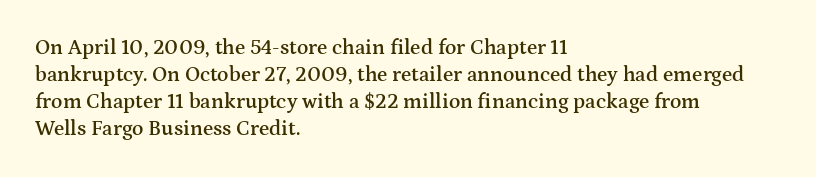
{"italic": "no", "bold": "semi", "underline": "no", "align": "left", "line_spacing": "normal", "line_spacing_ratio": 1.29, "letter_spacing": "normal", "letter_spacing_em": 0.0, "glyph_px": 21}
